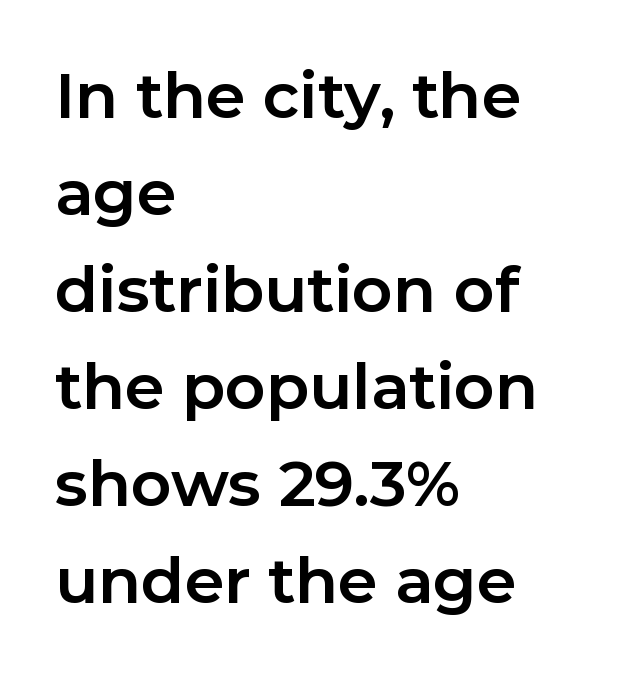
Spacing verdict: proportional, widths tailored to each character. Compared with typical paragraphs, the rows here are spaced about the same. One-word summary of the alignment: left. The glyphs have the mass of a bold cut. Unlike italic type, these characters show no tilt at all. To sum up the face: it is a sans, with no serifs.
